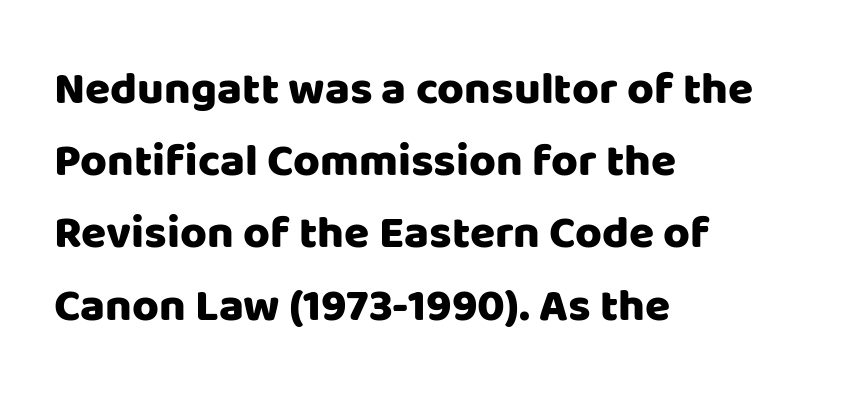
{"serif": "no", "italic": "no", "width": "normal", "stroke_contrast": "low", "x_height": "large", "monospaced": "no", "underline": "no", "align": "left", "line_spacing": "normal", "line_spacing_ratio": 1.57, "letter_spacing": "normal", "letter_spacing_em": 0.0, "glyph_px": 46}
